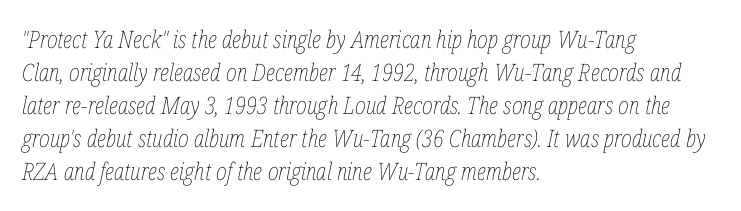
{"italic": "yes", "lean": "right", "slant_degrees": 12, "bold": "no", "underline": "no", "align": "left", "line_spacing": "normal", "line_spacing_ratio": 1.38, "letter_spacing": "normal", "letter_spacing_em": 0.0, "glyph_px": 24}
